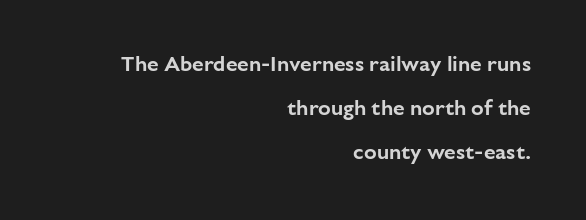
{"italic": "no", "underline": "no", "align": "right", "line_spacing": "loose", "line_spacing_ratio": 2.09, "letter_spacing": "normal", "letter_spacing_em": 0.0, "glyph_px": 21}
